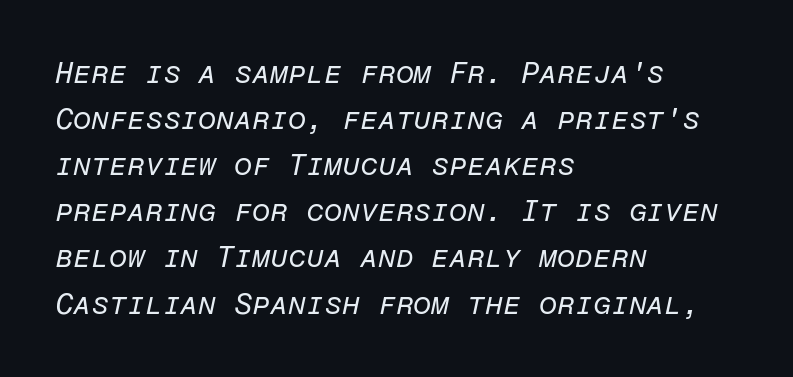
The letters sit at their default tracking, neither squeezed nor spread. The block of text has a typical density, with ordinary space between rows. The glyphs look as if they've been sheared to an angle. Type without underlining. Each letter, wide or thin by design, is forced into the same width here. Notice how the passage keeps a crisp vertical edge on the left only.
